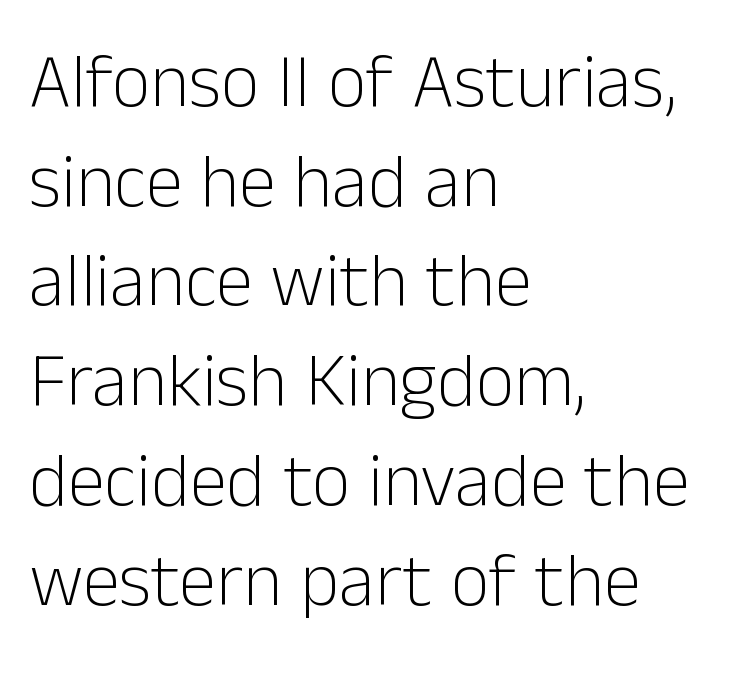
Vertically, the passage feels balanced, rows spaced as you'd expect. The passage is arranged the way most books set body copy — flush left. The strip under each line holds only bare page. In terms of posture, this sample is upright. Characters follow at the spacing the type designer built in. The typesetting does not lean heavy: it is not bold.
